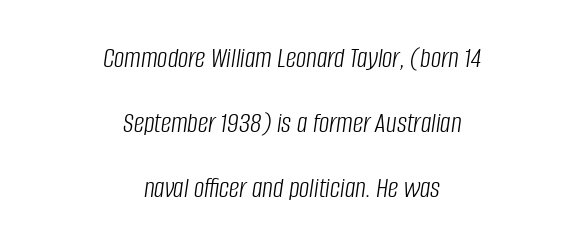
{"italic": "yes", "lean": "right", "slant_degrees": 8, "bold": "no", "weight": "light", "width": "condensed", "stroke_contrast": "low", "x_height": "large", "monospaced": "no", "underline": "no", "align": "center", "line_spacing": "loose", "line_spacing_ratio": 2.25, "letter_spacing": "normal", "letter_spacing_em": 0.0, "glyph_px": 29}
